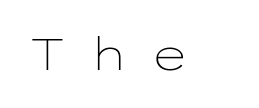
{"serif": "no", "italic": "no", "bold": "no", "weight": "light", "width": "wide", "stroke_contrast": "low", "x_height": "medium", "underline": "no", "letter_spacing": "wide", "letter_spacing_em": 0.48, "glyph_px": 45}
